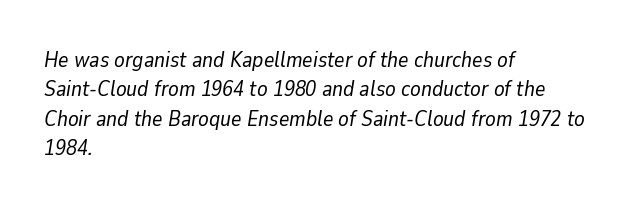
The string is rendered with underlining switched off. The face looks like a standard text weight, possibly lighter. Typeset ragged right — the left edge is the straight one. Quick note: interline space is typical. The tracking reads as untouched default to a designer's eye.
